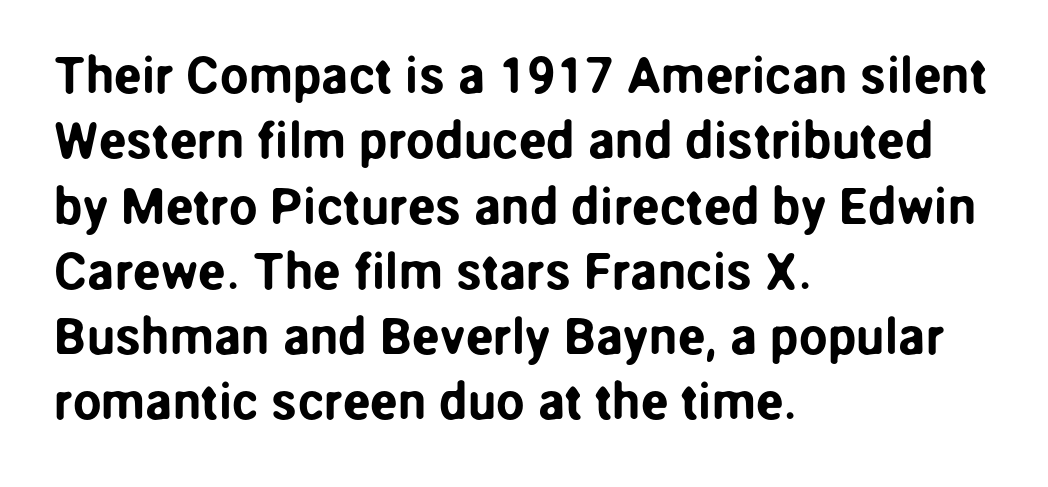
{"serif": "no", "italic": "no", "width": "normal", "stroke_contrast": "low", "x_height": "medium", "monospaced": "no", "underline": "no", "align": "left", "line_spacing": "normal", "line_spacing_ratio": 1.28, "letter_spacing": "normal", "letter_spacing_em": 0.0, "glyph_px": 51}
